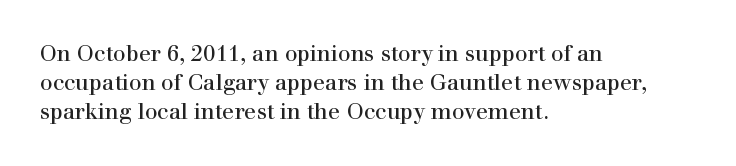
Q: Is the text bold? A: No.
Q: Is the text italic (slanted)? A: No, it is upright.
Q: Is the text underlined? A: No.
Q: How is the paragraph aligned? A: Left-aligned.
Q: Is the spacing between letters normal or unusually wide? A: Normal.
Q: Is the spacing between lines tight, normal or loose? A: Normal.
